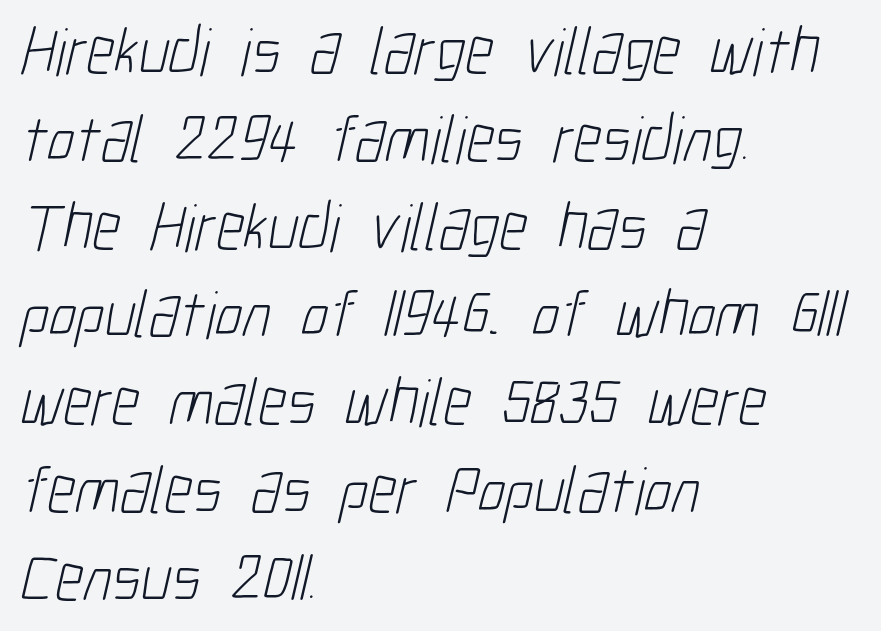
Q: Is the text bold? A: No.
Q: Is the typeface a serif or a sans-serif typeface? A: Sans-serif.
Q: Is the text underlined? A: No.
Q: How is the paragraph aligned? A: Left-aligned.
Q: Is the spacing between letters normal or unusually wide? A: Normal.
Q: Is the spacing between lines tight, normal or loose? A: Normal.
Q: Width (condensed, normal, or wide)? A: Condensed.
Q: Stroke contrast? A: Low.
Q: x-height? A: Medium.
Q: Monospaced? A: No.
